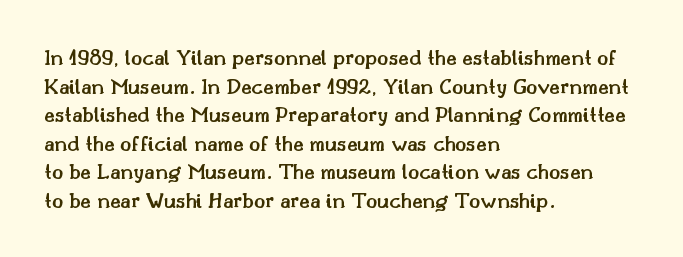
Q: Is the text bold? A: Semi-bold.
Q: Is the text italic (slanted)? A: No, it is upright.
Q: Is the text underlined? A: No.
Q: How is the paragraph aligned? A: Left-aligned.
Q: Is the spacing between letters normal or unusually wide? A: Normal.
